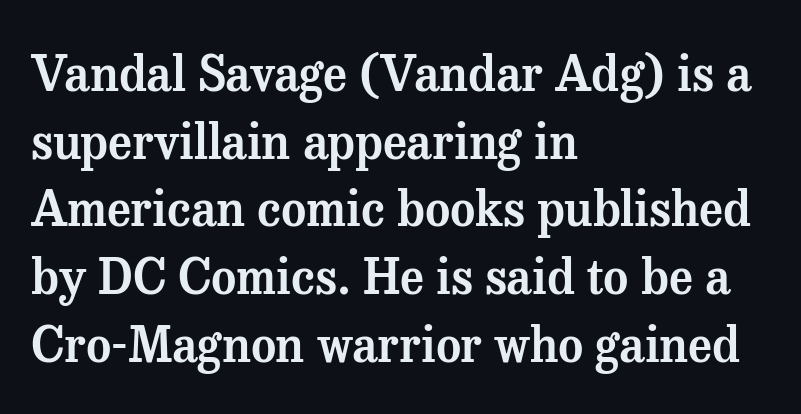
Rule under the text: the space is simply empty. The characters display serif detailing at their extremities. The line texture is even and compact thanks to regular tracking. The letters advance in unequal steps, a hallmark of proportional type. Horizontal alignment here is leftward, the default for most running prose.
